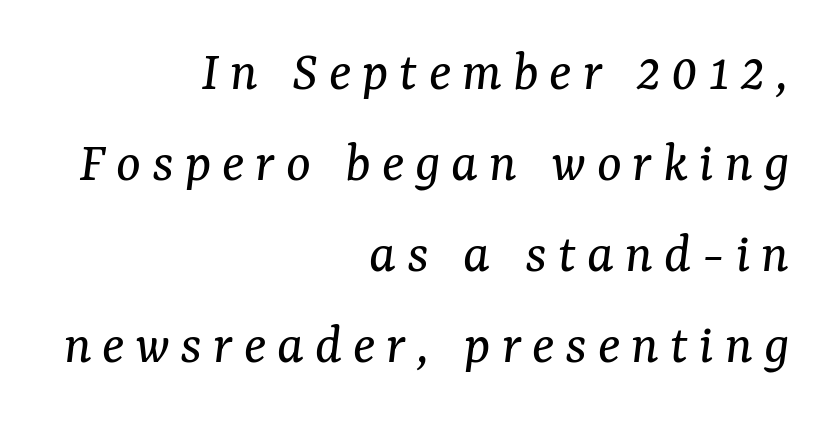
The image shows 58 px regular-weight serif type, italic (leaning right); set right-aligned, normal line spacing (1.57x), not underlined; medium stroke contrast and a medium x-height.
